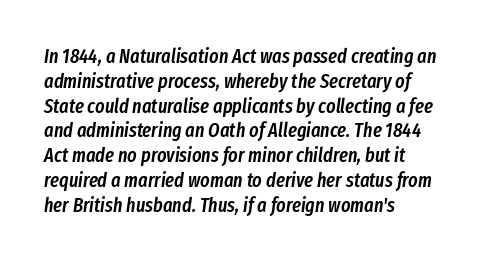
The ragged edge is on the right, which tells us the setting is flush left. Firm but not heavy-handed strokes: this text is semibold. Words float on clear page, feet unadorned. Does extra space separate the letters? No, they use regular spacing. Notice how the stems are inclined rather than vertical — that's the hallmark of italics.
